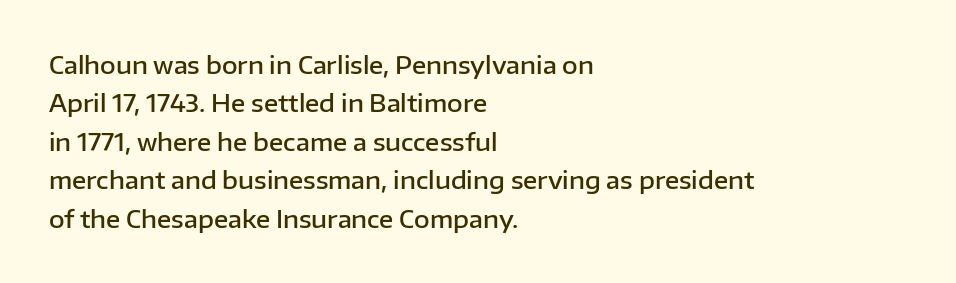
{"italic": "no", "bold": "semi", "underline": "no", "align": "left", "line_spacing": "normal", "line_spacing_ratio": 1.6, "letter_spacing": "normal", "letter_spacing_em": 0.0, "glyph_px": 24}
